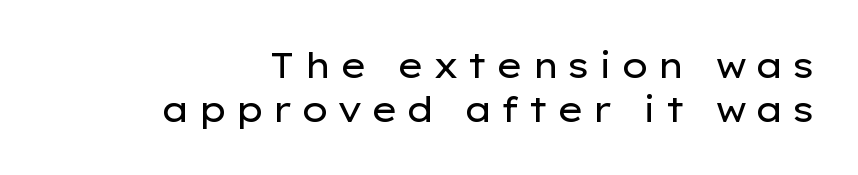
Leftover space on each line is placed entirely before the opening word. A quiet, ordinary-to-light weight characterises the typeface. You could not count columns in this text — the font is proportionally spaced. Notice how descenders clear the ascenders below comfortably — that's standard leading. Is the letter spacing exaggerated? Yes — the characters are pushed far apart. The letters carry no serifs — their stems end cleanly without finishing strokes.
